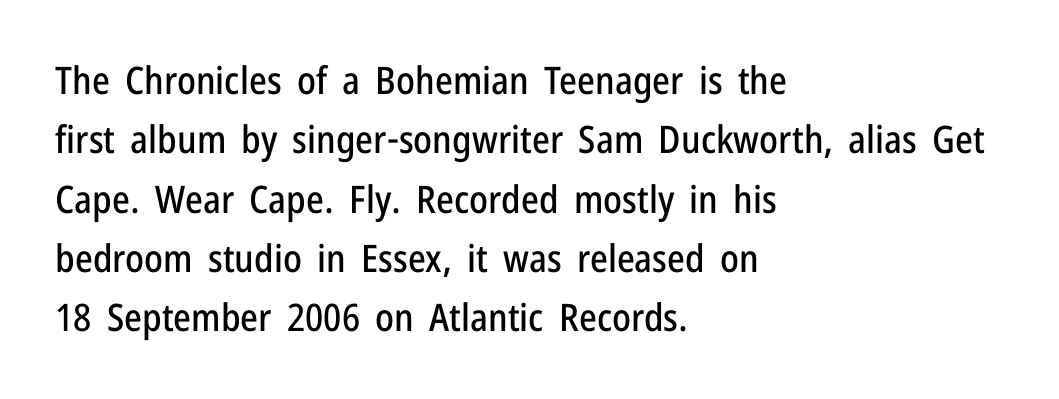
The image shows 38 px condensed sans-serif type, upright; set left-aligned, normal line spacing (1.56x), normal letter spacing, not underlined; low stroke contrast and a medium x-height.
